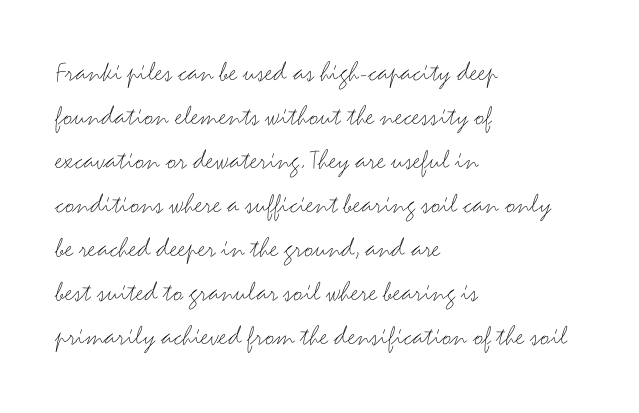
{"serif": "no", "bold": "no", "weight": "thin", "width": "wide", "stroke_contrast": "medium", "x_height": "small", "monospaced": "no", "underline": "no", "align": "left", "line_spacing": "normal", "line_spacing_ratio": 1.52, "letter_spacing": "normal", "letter_spacing_em": 0.0, "glyph_px": 29}
